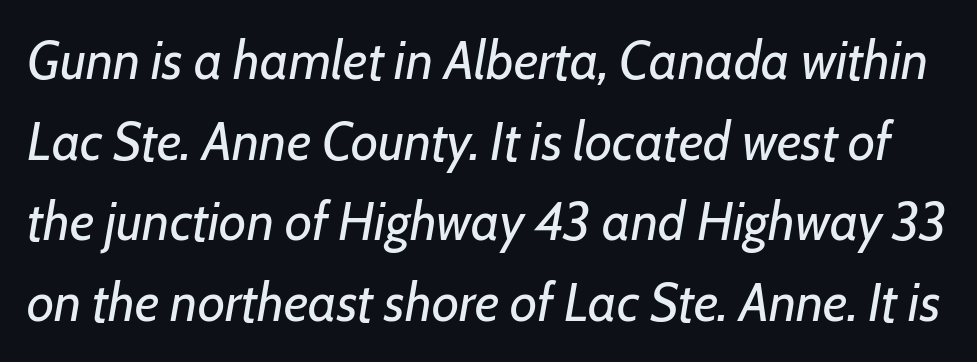
{"italic": "yes", "lean": "right", "slant_degrees": 7, "bold": "no", "weight": "regular", "width": "normal", "stroke_contrast": "low", "x_height": "medium", "monospaced": "no", "underline": "no", "line_spacing": "normal", "line_spacing_ratio": 1.52, "letter_spacing": "normal", "letter_spacing_em": 0.0, "glyph_px": 53}
